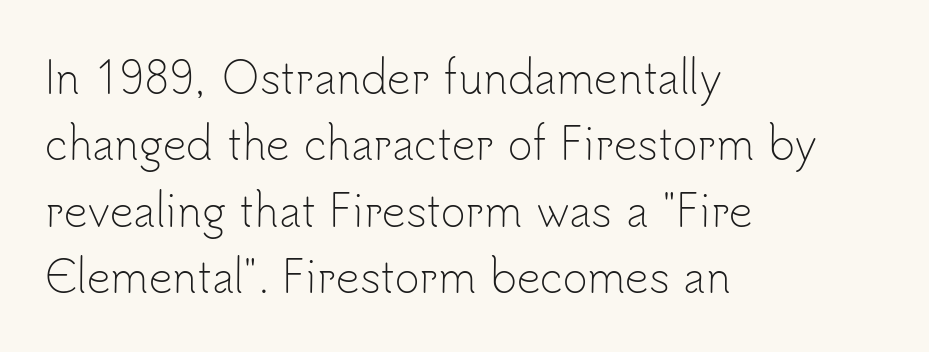
Q: Is the text bold? A: No.
Q: Is the text italic (slanted)? A: No, it is upright.
Q: Is the typeface a serif or a sans-serif typeface? A: Sans-serif.
Q: Is the text underlined? A: No.
Q: How is the paragraph aligned? A: Left-aligned.
Q: Is the spacing between letters normal or unusually wide? A: Normal.
Q: Is the spacing between lines tight, normal or loose? A: Normal.
Q: Width (condensed, normal, or wide)? A: Normal.
Q: Stroke contrast? A: Low.
Q: x-height? A: Small.
Q: Monospaced? A: No.
